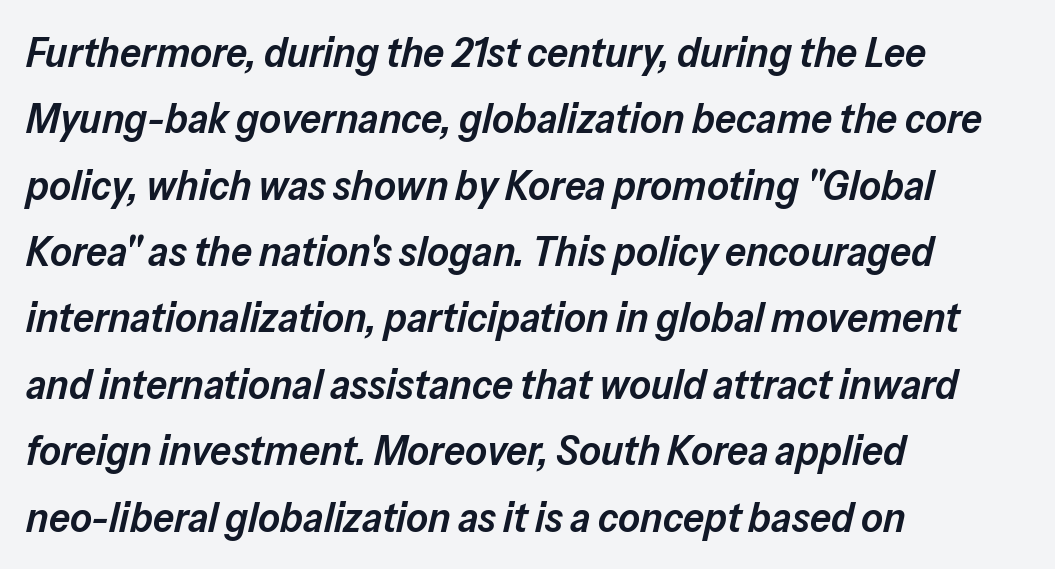
Notice the strokes are somewhat thickened but not fully heavy: this is a semibold. The block of text has a typical density, with ordinary space between rows. This is oblique type, the kind used for emphasis or titles. A typesetter would call this zero additional tracking. You could not count columns in this text — the font is proportionally spaced. Layout note: lines flush left.
